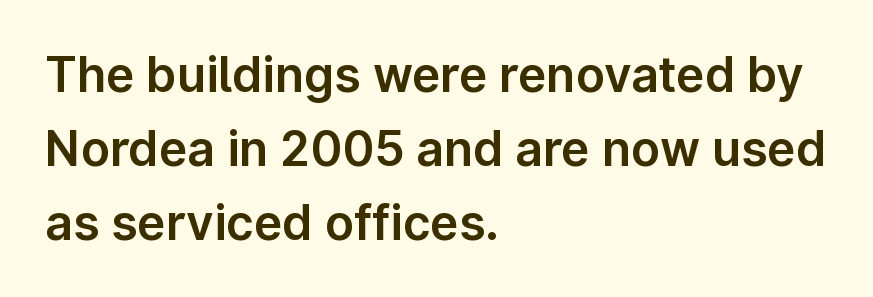
Q: Is the text italic (slanted)? A: No, it is upright.
Q: Is the typeface a serif or a sans-serif typeface? A: Sans-serif.
Q: Is the text underlined? A: No.
Q: How is the paragraph aligned? A: Left-aligned.
Q: Is the spacing between letters normal or unusually wide? A: Normal.
Q: Is the spacing between lines tight, normal or loose? A: Normal.
Q: Width (condensed, normal, or wide)? A: Normal.
Q: Stroke contrast? A: Low.
Q: x-height? A: Medium.
Q: Monospaced? A: No.
